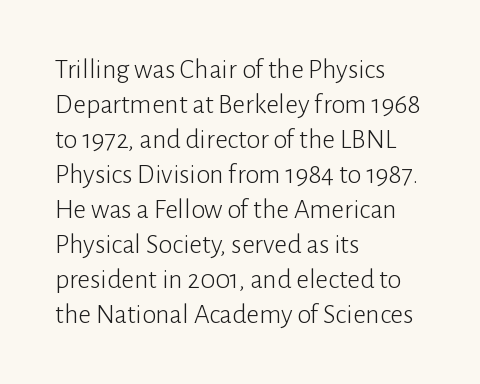
{"serif": "no", "italic": "no", "bold": "no", "weight": "light", "width": "normal", "stroke_contrast": "low", "x_height": "medium", "monospaced": "no", "underline": "no", "align": "left", "line_spacing": "normal", "line_spacing_ratio": 1.25, "letter_spacing": "normal", "letter_spacing_em": 0.0, "glyph_px": 28}
